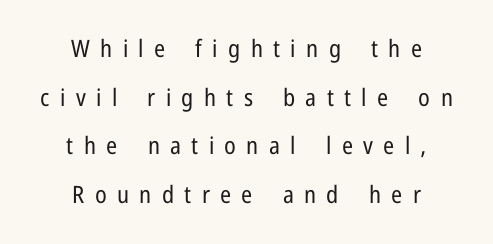
The axis of the letterforms is exactly vertical. Whoever set this chose breathing room over compactness in the vertical rhythm. Words float on clear page, feet unadorned. This reads as an unemphasized weight, regular at the heaviest. Notice how the passage keeps no hard edge, just a central spine.
